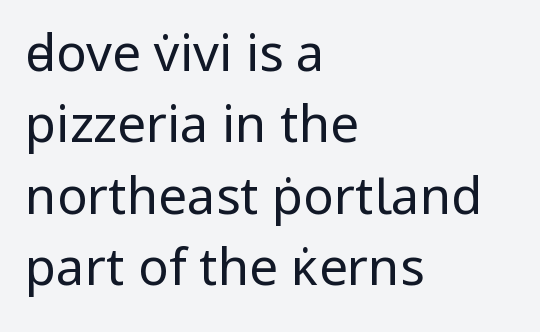
Q: Is the text bold? A: No.
Q: Is the text italic (slanted)? A: No, it is upright.
Q: Is the typeface a serif or a sans-serif typeface? A: Sans-serif.
Q: Is the text underlined? A: No.
Q: How is the paragraph aligned? A: Left-aligned.
Q: Is the spacing between letters normal or unusually wide? A: Normal.
Q: Is the spacing between lines tight, normal or loose? A: Normal.
Q: Width (condensed, normal, or wide)? A: Normal.
Q: Stroke contrast? A: Low.
Q: x-height? A: Medium.
Q: Monospaced? A: No.
